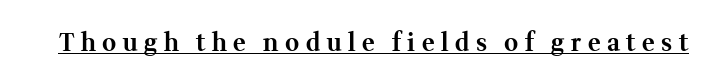
A typographer would call this underscored text. Caption: bold face, heavy strokes. Inter-character spacing is expanded well beyond the font's built-in metrics. A roman cut, with each character standing at attention.
